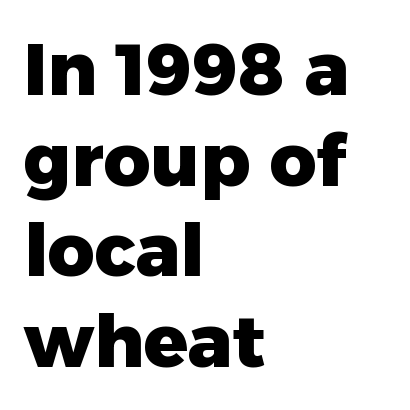
A typesetter would call this proportional, since set widths differ per character. Posture: vertical. This rendering uses left alignment, leaving the right contour irregular. A dark, heavy texture on the line: the type is bold. Each word holds together tightly as a unit, with standard inter-letter gaps.
